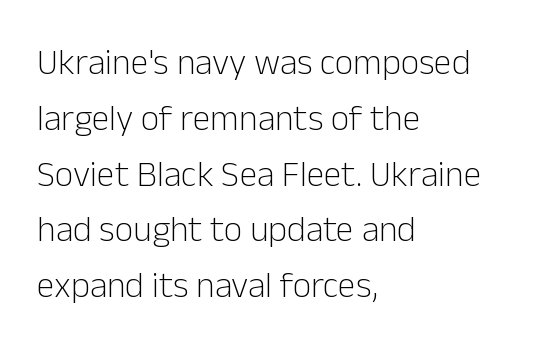
The image shows 36 px light sans-serif type, upright; set left-aligned, normal line spacing (1.55x), normal letter spacing, not underlined; low stroke contrast and a medium x-height.
